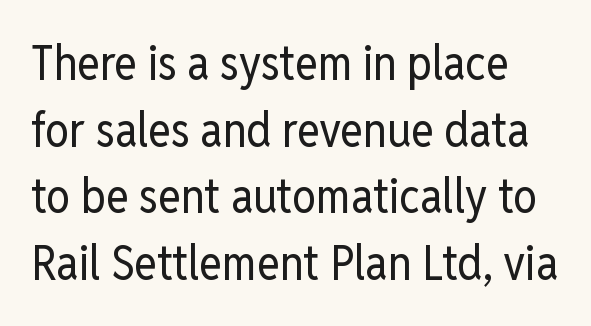
Q: Is the text bold? A: No.
Q: Is the text italic (slanted)? A: No, it is upright.
Q: Is the typeface a serif or a sans-serif typeface? A: Sans-serif.
Q: Is the text underlined? A: No.
Q: Is the spacing between letters normal or unusually wide? A: Normal.
Q: Is the spacing between lines tight, normal or loose? A: Normal.
Q: Width (condensed, normal, or wide)? A: Condensed.
Q: Stroke contrast? A: Low.
Q: x-height? A: Medium.
Q: Monospaced? A: No.
